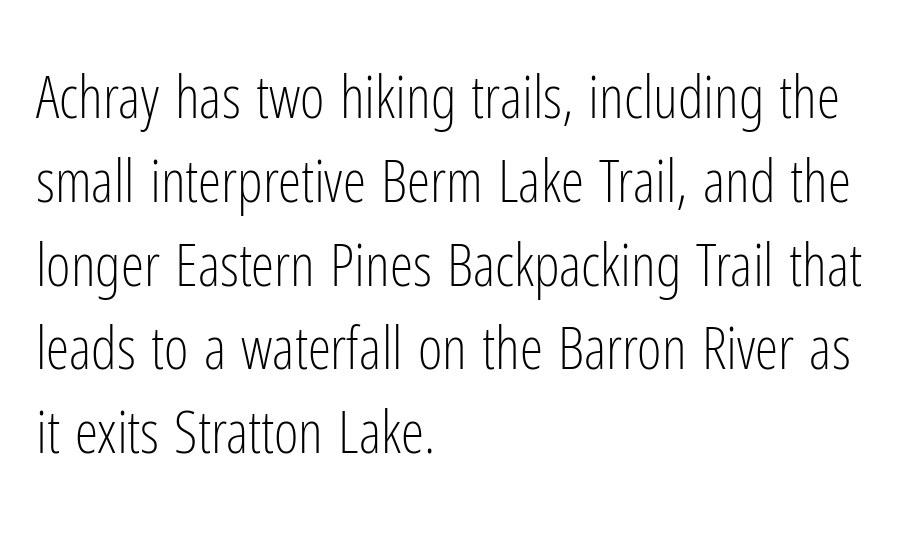
{"serif": "no", "italic": "no", "bold": "no", "weight": "light", "width": "condensed", "stroke_contrast": "low", "x_height": "medium", "monospaced": "no", "underline": "no", "align": "left", "line_spacing": "normal", "line_spacing_ratio": 1.42, "letter_spacing": "normal", "letter_spacing_em": 0.0, "glyph_px": 59}
